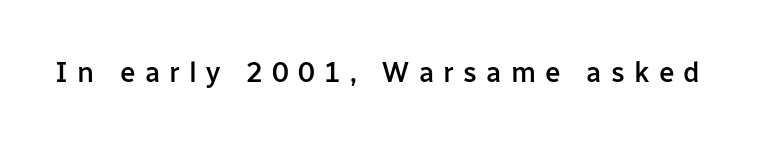
The image shows 28 px semibold sans-serif type, upright; set unusually wide letter spacing (+0.33 em), not underlined; low stroke contrast and a medium x-height.
